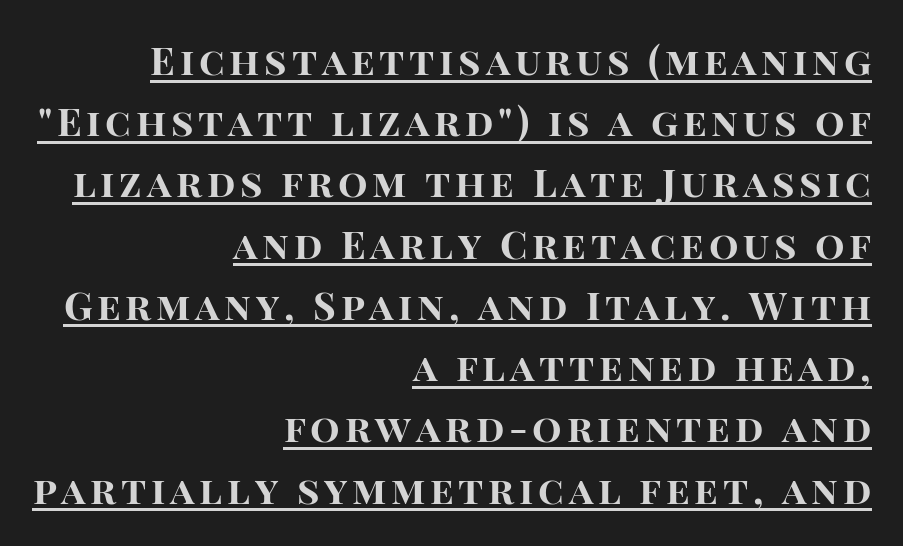
Q: Is the text bold? A: Yes.
Q: Is the text italic (slanted)? A: No, it is upright.
Q: Is the typeface a serif or a sans-serif typeface? A: Sans-serif.
Q: Is the text underlined? A: Yes.
Q: How is the paragraph aligned? A: Right-aligned.
Q: Is the spacing between lines tight, normal or loose? A: Normal.
Q: Width (condensed, normal, or wide)? A: Normal.
Q: Stroke contrast? A: High.
Q: x-height? A: Large.
Q: Monospaced? A: No.
